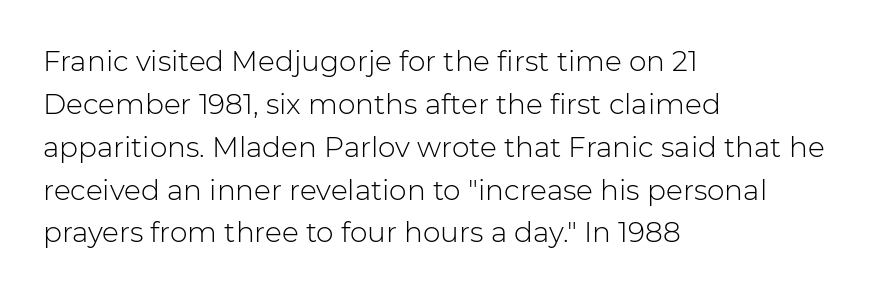
Q: Is the text bold? A: No.
Q: Is the text italic (slanted)? A: No, it is upright.
Q: Is the typeface a serif or a sans-serif typeface? A: Sans-serif.
Q: Is the text underlined? A: No.
Q: How is the paragraph aligned? A: Left-aligned.
Q: Is the spacing between letters normal or unusually wide? A: Normal.
Q: Is the spacing between lines tight, normal or loose? A: Normal.
Q: Width (condensed, normal, or wide)? A: Normal.
Q: Stroke contrast? A: Low.
Q: x-height? A: Medium.
Q: Monospaced? A: No.
